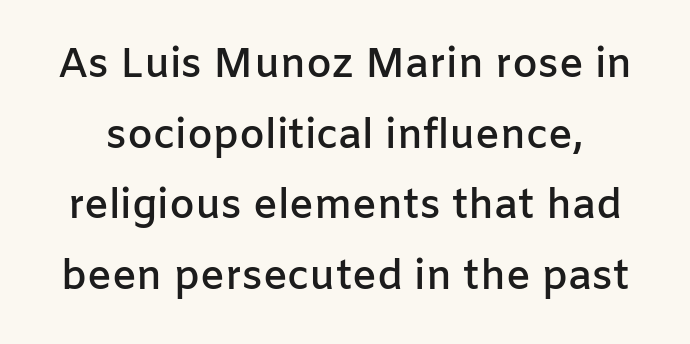
The image shows 41 px semibold sans-serif type, upright; set line spacing 1.72x, normal letter spacing, not underlined; low stroke contrast and a medium x-height.
